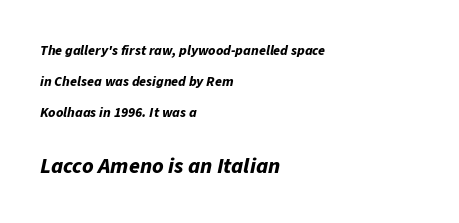
{"italic": "yes", "lean": "right", "slant_degrees": 11, "bold": "yes", "underline": "no", "align": "left", "line_spacing": "loose", "line_spacing_ratio": 2.21, "letter_spacing": "normal", "letter_spacing_em": 0.0, "larger_block": "second", "size_ratio": 1.57, "glyph_px": 22}
